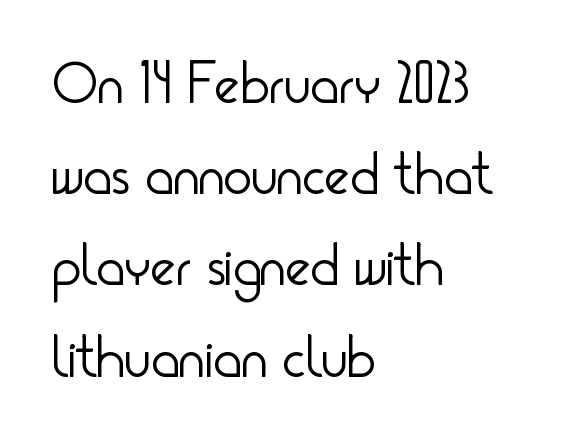
The image shows 60 px light, condensed sans-serif type, upright; set left-aligned, normal line spacing (1.52x), normal letter spacing, not underlined; low stroke contrast and a small x-height.
